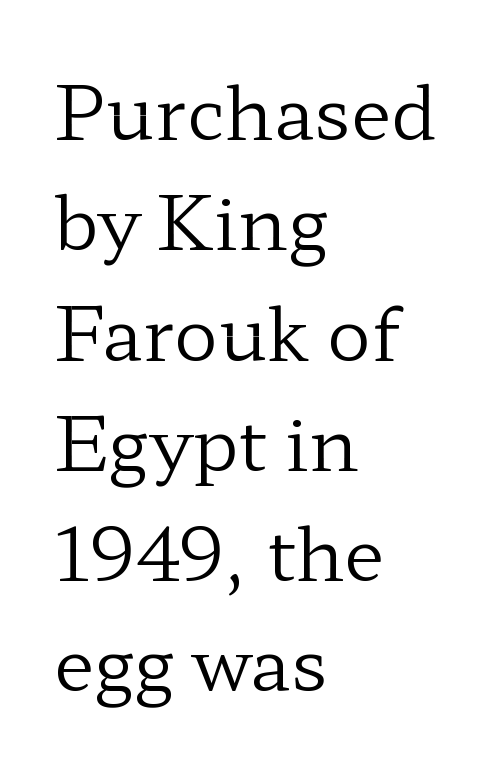
The image shows 74 px regular-weight, wide serif type, upright; set left-aligned, normal line spacing (1.49x), normal letter spacing, not underlined; low stroke contrast and a medium x-height.
